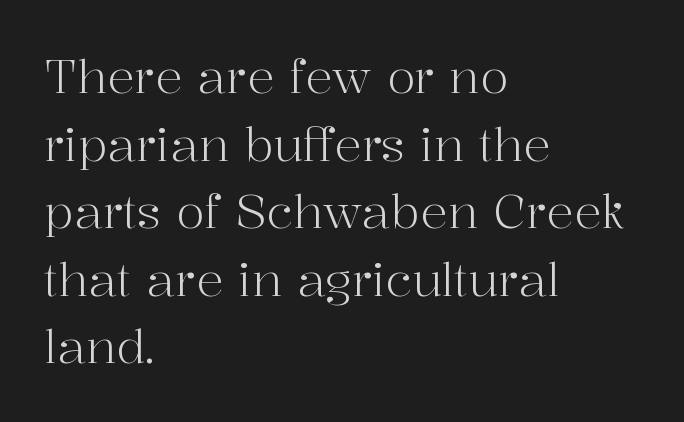
{"serif": "yes", "italic": "no", "bold": "no", "weight": "light", "width": "normal", "stroke_contrast": "high", "x_height": "medium", "monospaced": "no", "underline": "no", "align": "left", "line_spacing": "normal", "line_spacing_ratio": 1.47, "letter_spacing": "normal", "letter_spacing_em": 0.0, "glyph_px": 46}
